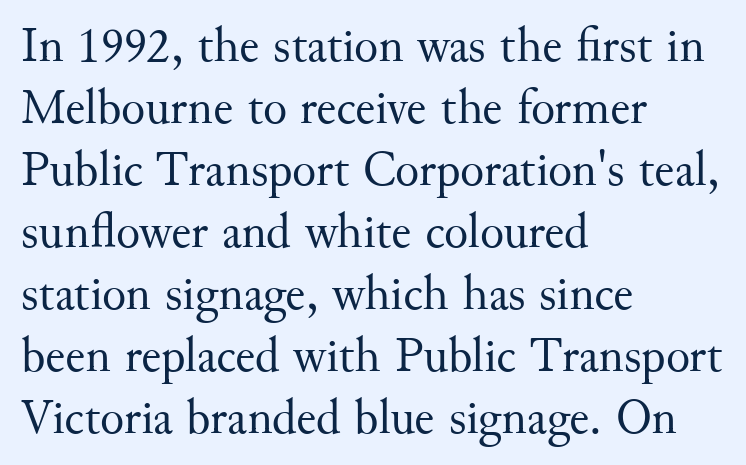
Check under the words: just untouched page. The rendering keeps characters at their native spacing. Is there any slant? The stems are plumb. Does the copy run flush right? No — it runs flush left. The face used here is seriffed, in the tradition of book romans. The characters are drawn with everyday or finer stroke widths.
